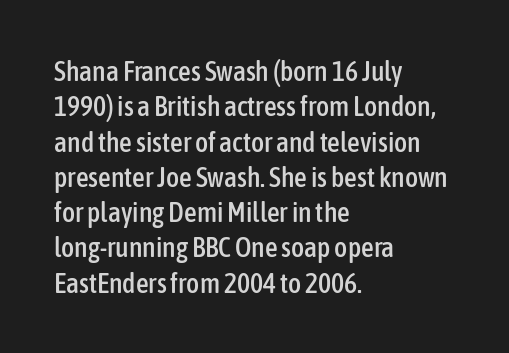
The image shows 28 px condensed sans-serif type, upright; set left-aligned, normal line spacing (1.26x), normal letter spacing, not underlined; low stroke contrast and a medium x-height.
